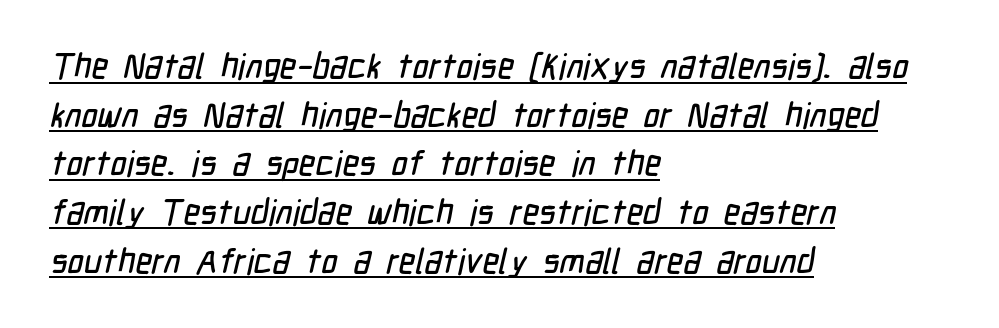
{"serif": "no", "width": "condensed", "stroke_contrast": "low", "x_height": "medium", "monospaced": "no", "underline": "yes", "align": "left", "line_spacing": "normal", "line_spacing_ratio": 1.39, "letter_spacing": "normal", "letter_spacing_em": 0.0, "glyph_px": 35}
